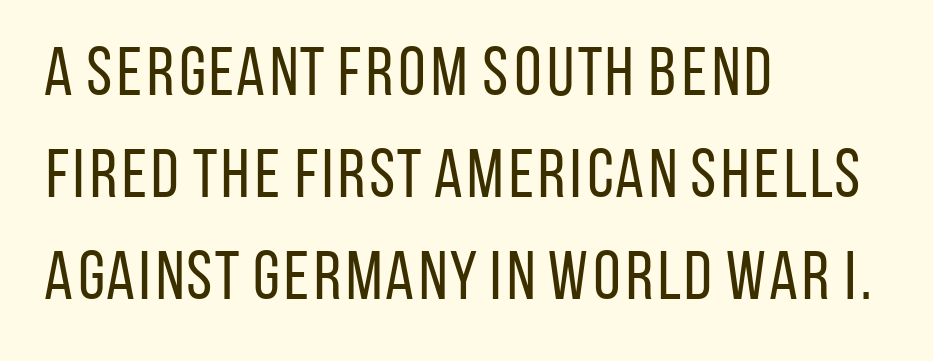
Typeset ragged right — the left edge is the straight one. How are the letters spaced? Ordinarily, with no added tracking. No feet cap the strokes, marking this as sans-serif type. Is the type heavy? It reads as light-to-regular instead.
